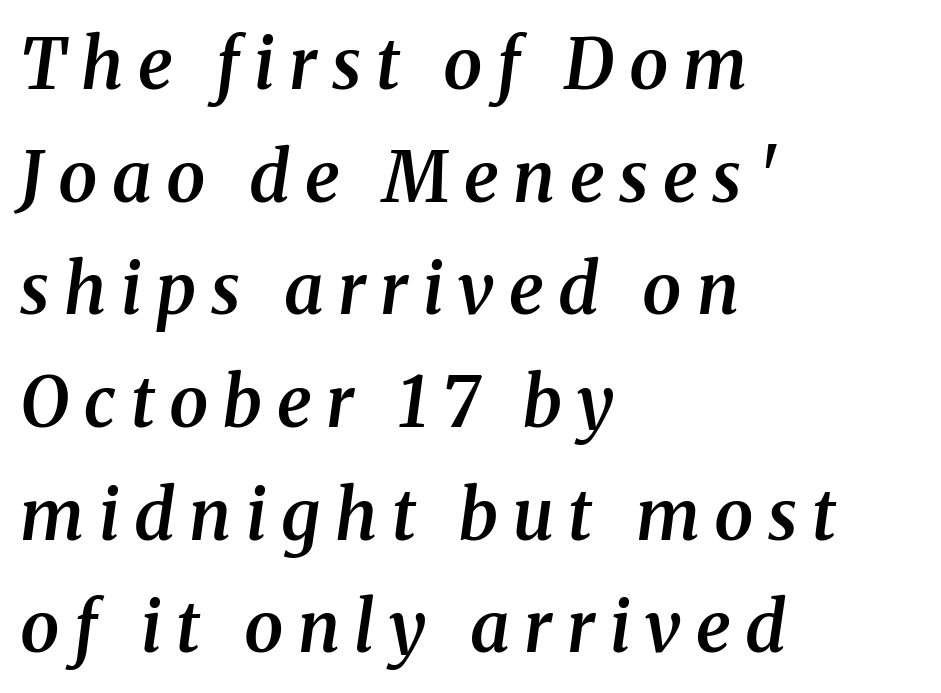
The image shows 70 px semibold serif type, italic (leaning right); set left-aligned, normal line spacing (1.61x), unusually wide letter spacing (+0.21 em), not underlined; medium stroke contrast and a medium x-height.
